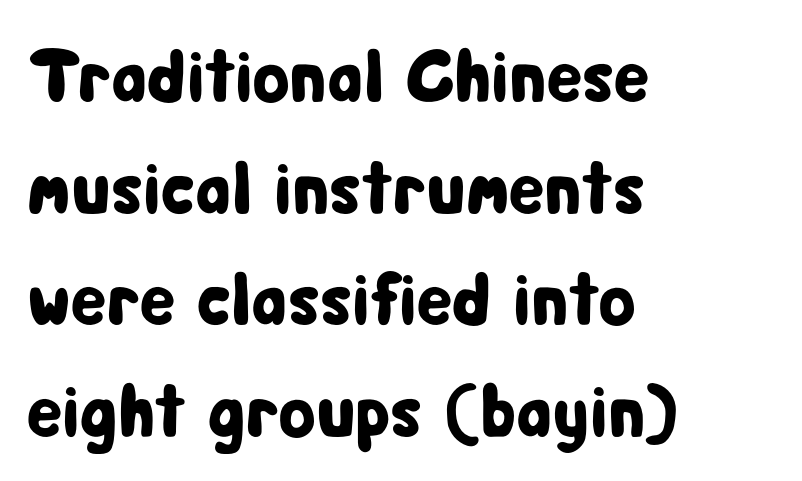
Q: Is the text italic (slanted)? A: No, it is upright.
Q: Is the typeface a serif or a sans-serif typeface? A: Sans-serif.
Q: Is the text underlined? A: No.
Q: How is the paragraph aligned? A: Left-aligned.
Q: Is the spacing between letters normal or unusually wide? A: Normal.
Q: Is the spacing between lines tight, normal or loose? A: Normal.
Q: Width (condensed, normal, or wide)? A: Condensed.
Q: Stroke contrast? A: Low.
Q: x-height? A: Medium.
Q: Monospaced? A: No.
